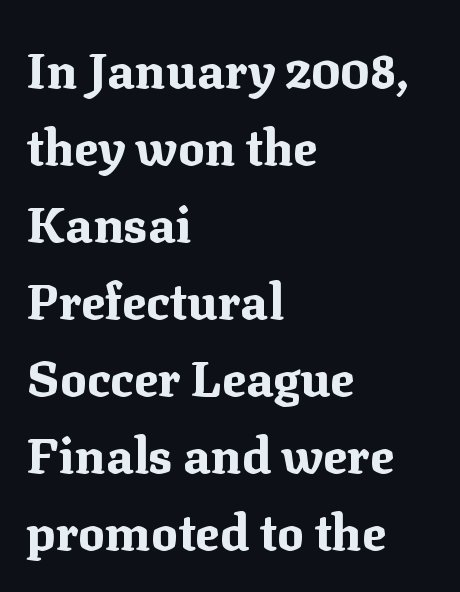
The image shows 50 px bold serif type, upright; set left-aligned, normal line spacing (1.54x), normal letter spacing, not underlined; medium stroke contrast and a medium x-height.
